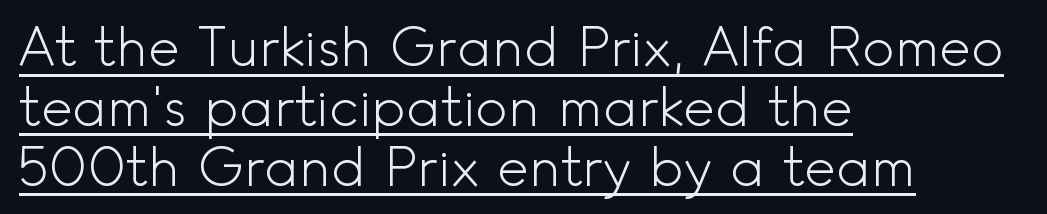
The image shows 54 px light sans-serif type, upright; set left-aligned, tight line spacing (1.11x), normal letter spacing, underlined; a small x-height.
